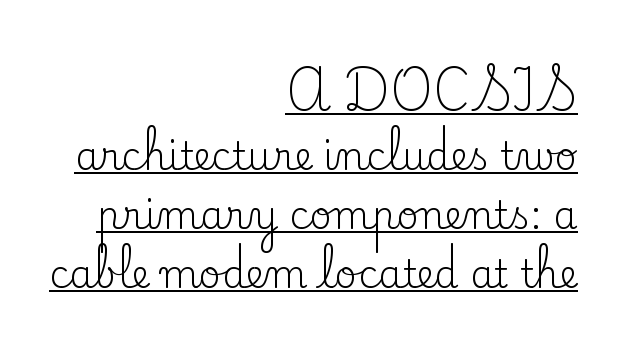
The font is comparable to plain body text, perhaps lighter. This rendering leaves character spacing at its baseline value. Posture: upright roman. A typesetter would call this proportional, since set widths differ per character. Has an underline been added? It has.
